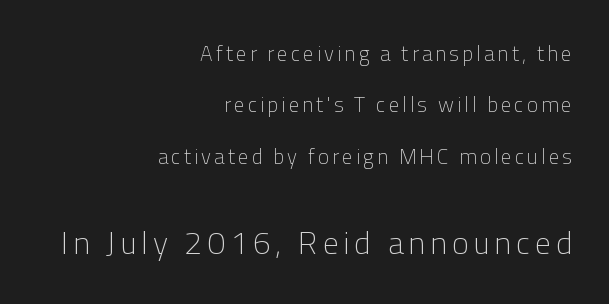
Q: Is the text bold? A: No.
Q: Is the text italic (slanted)? A: No, it is upright.
Q: Is the typeface a serif or a sans-serif typeface? A: Sans-serif.
Q: Is the text underlined? A: No.
Q: How is the paragraph aligned? A: Right-aligned.
Q: Is the spacing between lines tight, normal or loose? A: Loose.
Q: Which block of text is set in a larger size, the first (top) or the second (bottom)? A: The second (bottom) one.
Q: Width (condensed, normal, or wide)? A: Normal.
Q: Stroke contrast? A: Low.
Q: x-height? A: Medium.
Q: Monospaced? A: No.
